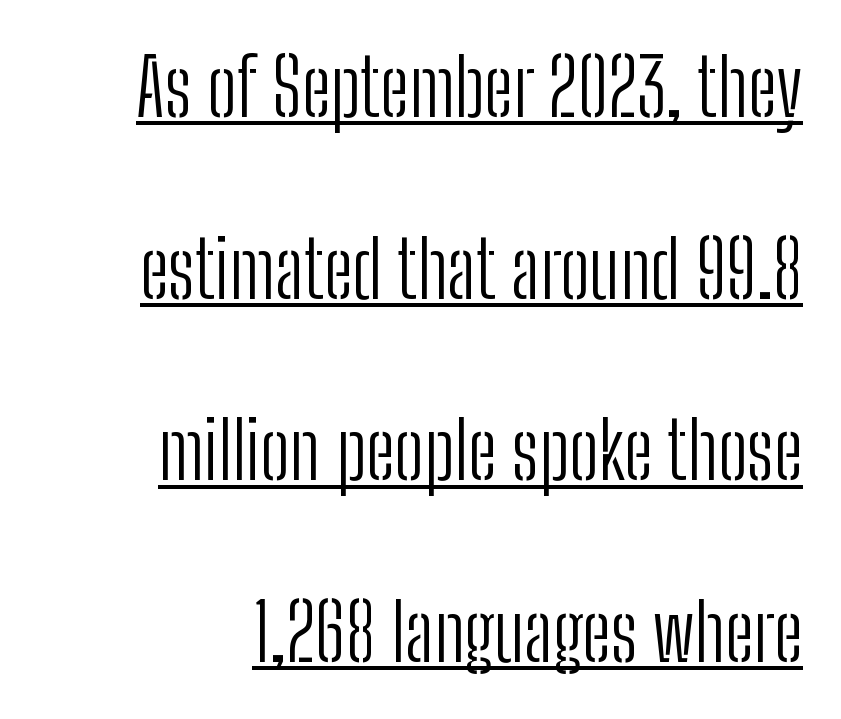
Q: Is the text bold? A: No.
Q: Is the text italic (slanted)? A: No, it is upright.
Q: Is the typeface a serif or a sans-serif typeface? A: Sans-serif.
Q: Is the text underlined? A: Yes.
Q: How is the paragraph aligned? A: Right-aligned.
Q: Is the spacing between letters normal or unusually wide? A: Normal.
Q: Is the spacing between lines tight, normal or loose? A: Loose.
Q: Width (condensed, normal, or wide)? A: Condensed.
Q: Stroke contrast? A: Low.
Q: x-height? A: Medium.
Q: Monospaced? A: No.
